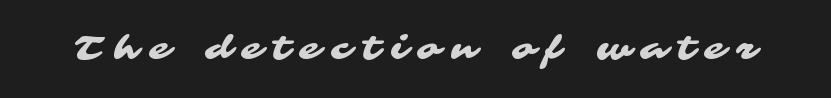
Q: Is the typeface a serif or a sans-serif typeface? A: Sans-serif.
Q: Is the text underlined? A: No.
Q: Is the spacing between letters normal or unusually wide? A: Unusually wide.
Q: Width (condensed, normal, or wide)? A: Wide.
Q: Stroke contrast? A: Medium.
Q: x-height? A: Medium.
Q: Monospaced? A: No.
